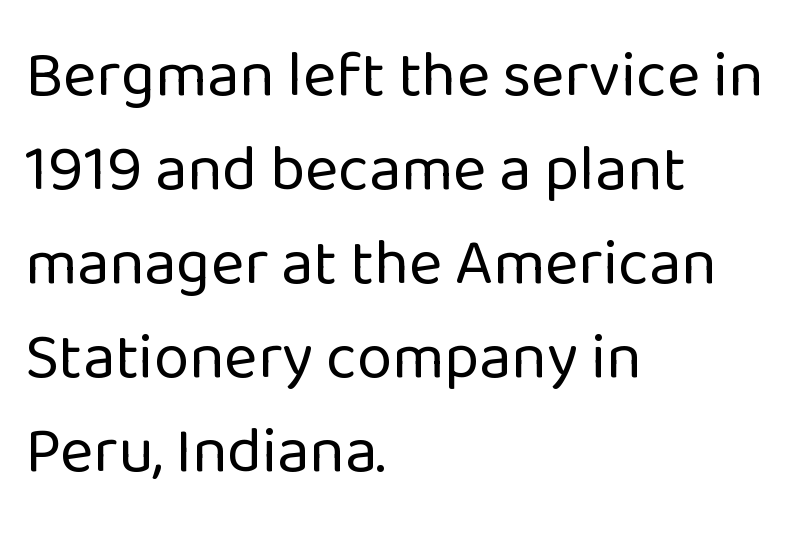
{"serif": "no", "italic": "no", "bold": "no", "weight": "regular", "width": "normal", "stroke_contrast": "low", "x_height": "medium", "monospaced": "no", "underline": "no", "align": "left", "line_spacing": "normal", "line_spacing_ratio": 1.47, "letter_spacing": "normal", "letter_spacing_em": 0.0, "glyph_px": 64}
